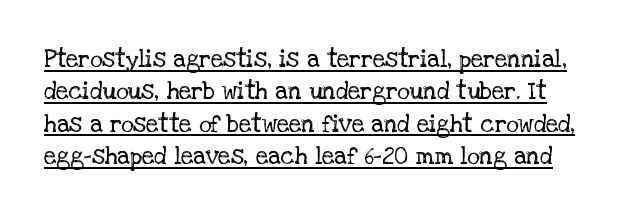
Q: Is the text bold? A: No.
Q: Is the text italic (slanted)? A: No, it is upright.
Q: Is the text underlined? A: Yes.
Q: Is the spacing between letters normal or unusually wide? A: Normal.
Q: Is the spacing between lines tight, normal or loose? A: Normal.
